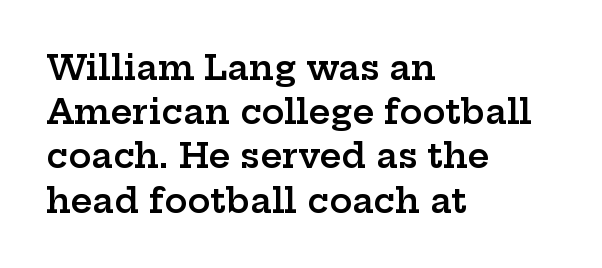
This is serif lettering, the kind often seen in printed books. Between one letter and the next there's only the usual sliver of space. The face used here is proportionally spaced, like ordinary book or web type. This rendering uses left alignment, leaving the right contour irregular. A roman cut, with each character standing at attention. Evenly set lines give the paragraph a standard silhouette.
